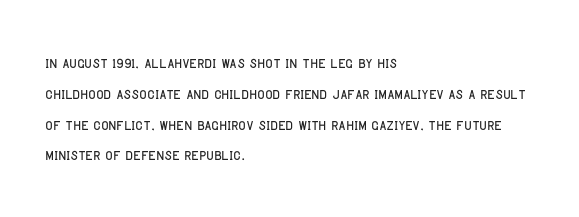
The image shows 20 px text type, upright; set left-aligned, normal line spacing (1.54x), normal letter spacing, not underlined.
